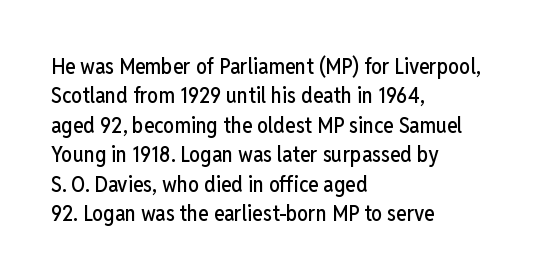
Q: Is the text italic (slanted)? A: No, it is upright.
Q: Is the text underlined? A: No.
Q: How is the paragraph aligned? A: Left-aligned.
Q: Is the spacing between letters normal or unusually wide? A: Normal.
Q: Is the spacing between lines tight, normal or loose? A: Normal.
